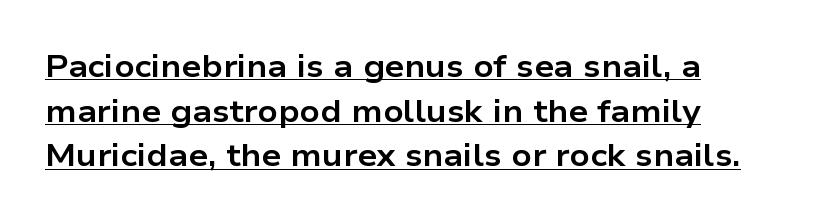
The image shows 31 px bold, wide sans-serif type, upright; set left-aligned, normal line spacing (1.44x), normal letter spacing, underlined; low stroke contrast and a medium x-height.
